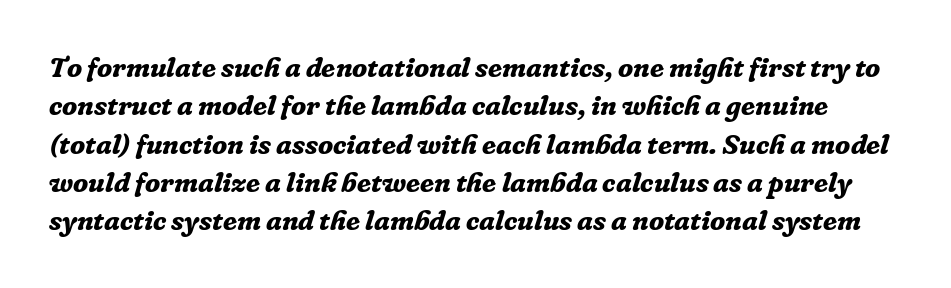
{"serif": "yes", "italic": "yes", "lean": "right", "slant_degrees": 16, "bold": "yes", "weight": "bold", "width": "normal", "stroke_contrast": "low", "x_height": "medium", "monospaced": "no", "underline": "no", "line_spacing": "normal", "line_spacing_ratio": 1.37, "letter_spacing": "normal", "letter_spacing_em": 0.0, "glyph_px": 28}
